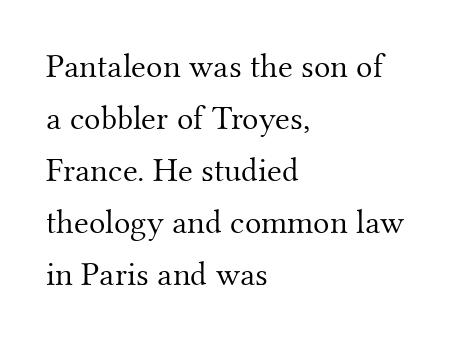
{"serif": "yes", "italic": "no", "bold": "no", "weight": "light", "width": "normal", "stroke_contrast": "medium", "x_height": "small", "monospaced": "no", "underline": "no", "align": "left", "line_spacing": "normal", "line_spacing_ratio": 1.53, "letter_spacing": "normal", "letter_spacing_em": 0.0, "glyph_px": 34}
